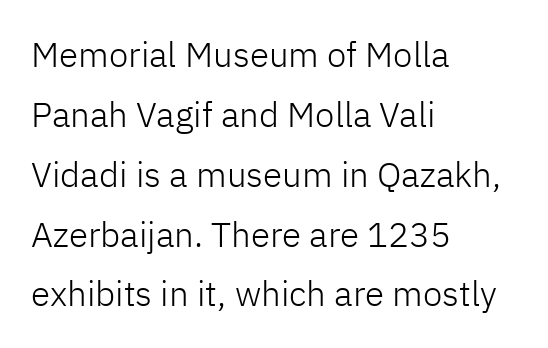
The image shows 35 px light sans-serif type, upright; set left-aligned, line spacing 1.71x, normal letter spacing, not underlined; low stroke contrast and a medium x-height.
